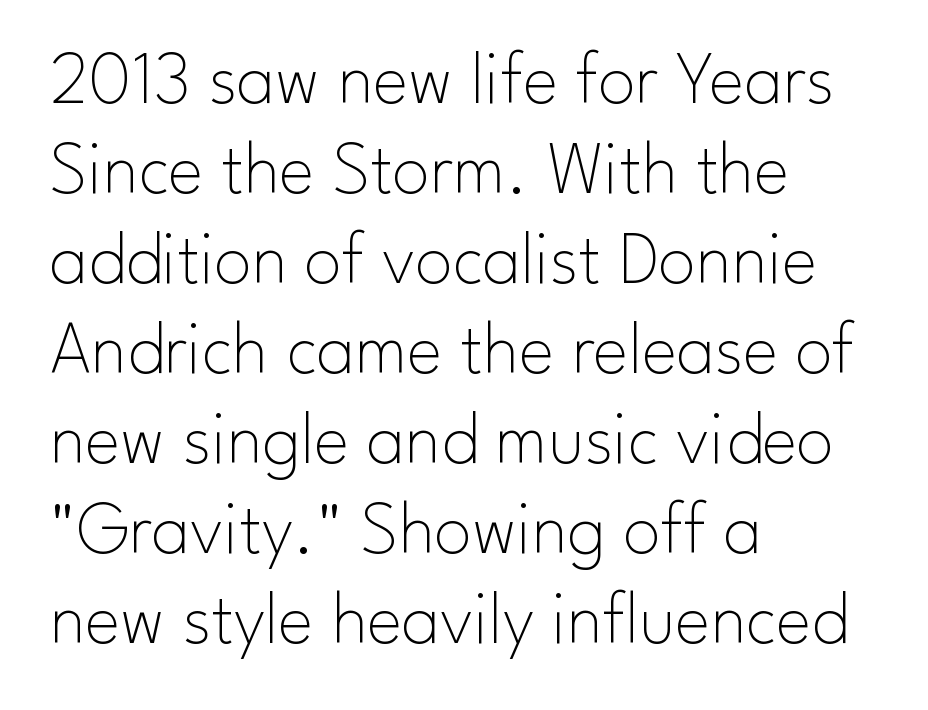
The image shows 75 px thin sans-serif type, upright; set left-aligned, line spacing 1.2x, normal letter spacing, not underlined; low stroke contrast and a small x-height.
